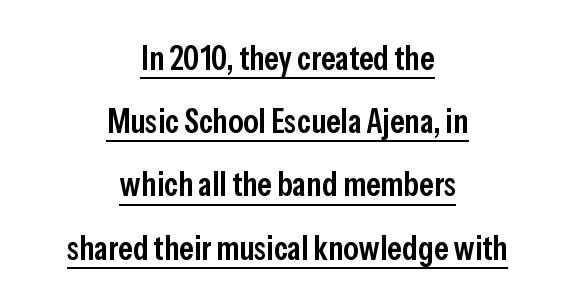
Q: Is the text bold? A: Semi-bold.
Q: Is the text italic (slanted)? A: No, it is upright.
Q: Is the typeface a serif or a sans-serif typeface? A: Sans-serif.
Q: Is the text underlined? A: Yes.
Q: How is the paragraph aligned? A: Centered.
Q: Is the spacing between letters normal or unusually wide? A: Normal.
Q: Width (condensed, normal, or wide)? A: Condensed.
Q: Stroke contrast? A: Low.
Q: x-height? A: Medium.
Q: Monospaced? A: No.
